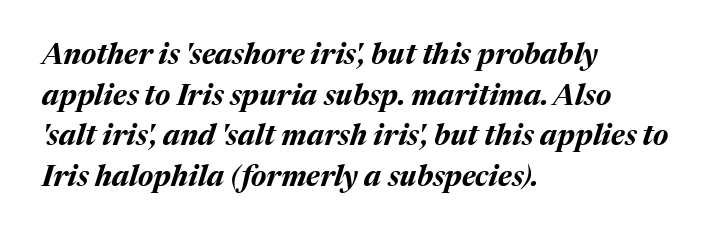
The image shows 29 px bold type, italic (leaning right); set left-aligned, normal line spacing (1.4x), normal letter spacing, not underlined; medium stroke contrast and a medium x-height.
